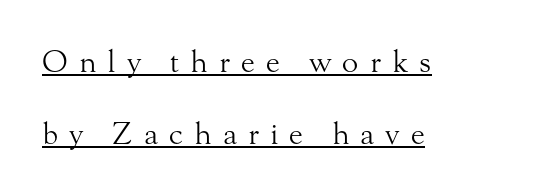
{"serif": "yes", "italic": "no", "bold": "no", "weight": "light", "width": "normal", "stroke_contrast": "medium", "x_height": "small", "monospaced": "no", "underline": "yes", "align": "left", "line_spacing": "loose", "line_spacing_ratio": 2.39, "letter_spacing": "wide", "letter_spacing_em": 0.37, "glyph_px": 30}
